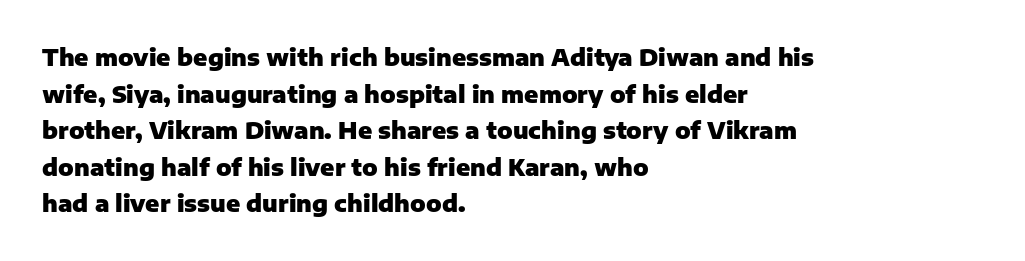
Visually the block forms a straight wall on the left and a jagged coastline on the right. The letters are bold, with thick, heavy strokes. The gap between lines stays unmarked. This sample keeps an unexceptional amount of space between lines. The horizontal fit of the characters is conventional and even. Vertical strokes here are truly vertical.
